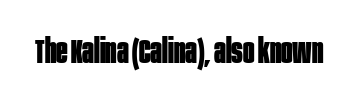
Note: no serifs on the glyphs. Characters remain perfectly vertical along every line. There is no visible air inserted between adjacent glyphs. The zone under the glyphs is completely vacant. Character widths vary here, with narrow letters taking less room than wide ones. Is the type bold? Yes — the strokes are clearly thick and heavy.
